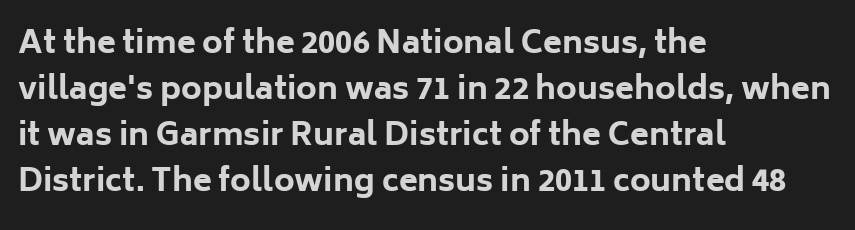
Is this a sans? Yes — the strokes have no serifs. These lines are rendered in a variable-pitch font. Upright lettering throughout. Leftover space on each line is placed entirely after the last word. Any mark beneath the type? The region is blank. Honestly, the row spacing looks completely unremarkable.
